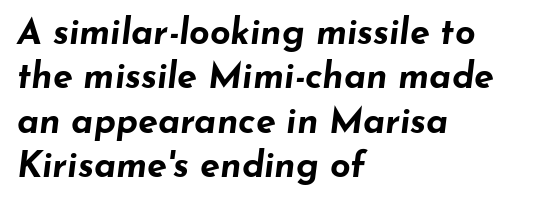
Q: Is the text bold? A: Yes.
Q: Is the text italic (slanted)? A: Yes, it leans right by about 7 degrees.
Q: Is the text underlined? A: No.
Q: How is the paragraph aligned? A: Left-aligned.
Q: Is the spacing between letters normal or unusually wide? A: Normal.
Q: Width (condensed, normal, or wide)? A: Wide.
Q: Stroke contrast? A: Low.
Q: x-height? A: Small.
Q: Monospaced? A: No.
